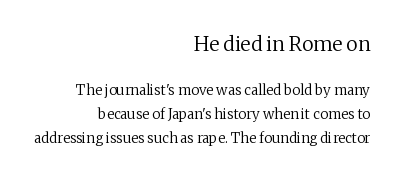
{"italic": "no", "bold": "no", "underline": "no", "align": "right", "line_spacing": "normal", "line_spacing_ratio": 1.7, "letter_spacing": "normal", "letter_spacing_em": 0.0, "larger_block": "first", "size_ratio": 1.43, "glyph_px": 20}
